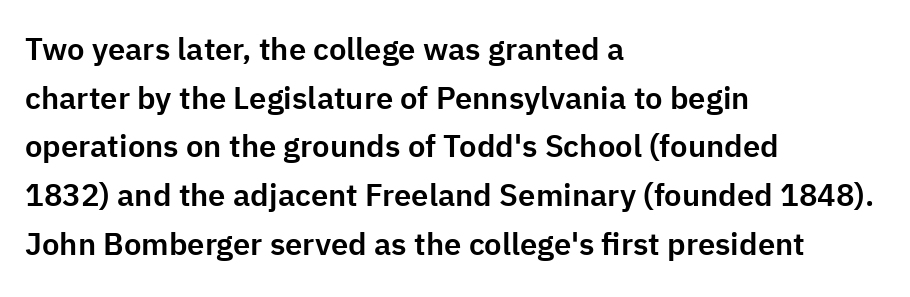
{"serif": "no", "italic": "no", "width": "normal", "stroke_contrast": "low", "x_height": "medium", "monospaced": "no", "underline": "no", "align": "left", "line_spacing": "normal", "line_spacing_ratio": 1.57, "letter_spacing": "normal", "letter_spacing_em": 0.0, "glyph_px": 31}
